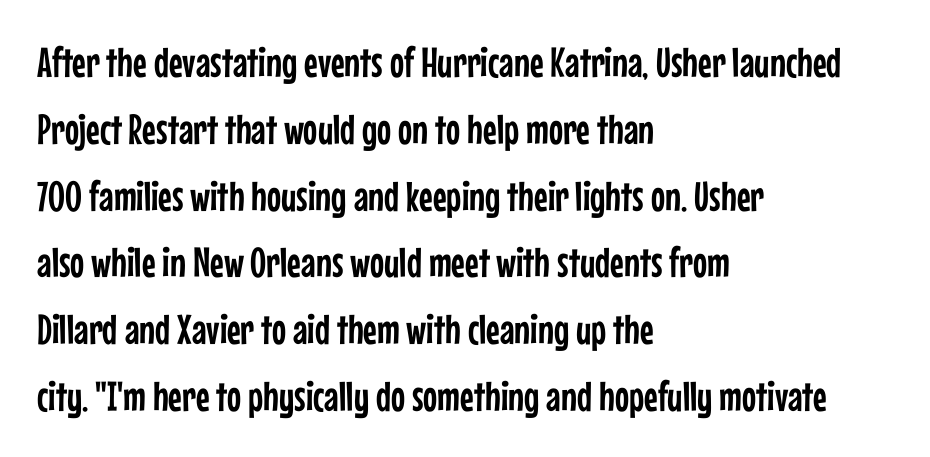
Q: Is the text italic (slanted)? A: No, it is upright.
Q: Is the typeface a serif or a sans-serif typeface? A: Sans-serif.
Q: Is the text underlined? A: No.
Q: How is the paragraph aligned? A: Left-aligned.
Q: Is the spacing between letters normal or unusually wide? A: Normal.
Q: Is the spacing between lines tight, normal or loose? A: Normal.
Q: Width (condensed, normal, or wide)? A: Condensed.
Q: Stroke contrast? A: Low.
Q: x-height? A: Medium.
Q: Monospaced? A: No.
